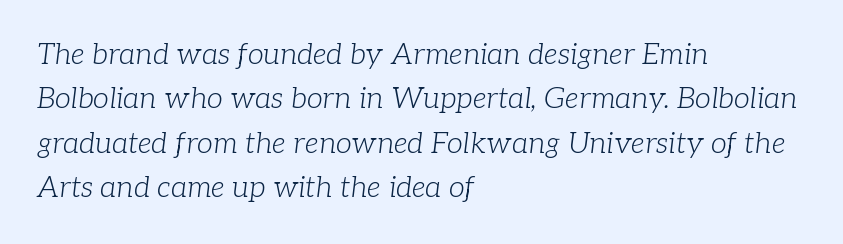
Looking at the ascenders, they clearly lean. Rule under the text: the space is simply empty. Every row of glyphs begins at an identical x-position on the left. Letterform terminals end in serifs throughout the passage.
